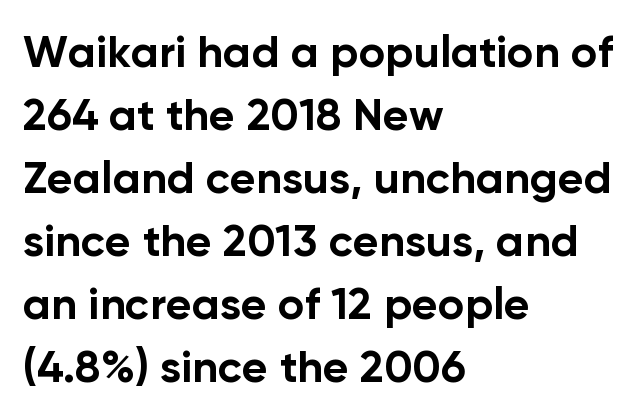
The image shows 45 px bold sans-serif type, upright; set left-aligned, normal line spacing (1.4x), normal letter spacing, not underlined; low stroke contrast and a medium x-height.
